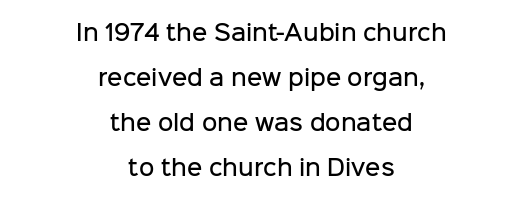
{"italic": "no", "bold": "semi", "underline": "no", "align": "center", "line_spacing": "loose", "line_spacing_ratio": 2.14, "letter_spacing": "normal", "letter_spacing_em": 0.0, "glyph_px": 21}
